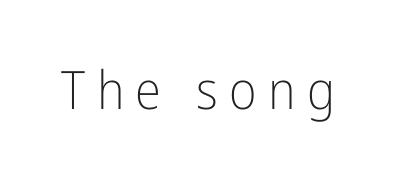
The image shows 53 px light, condensed sans-serif type, upright; set unusually wide letter spacing (+0.21 em), not underlined; low stroke contrast and a medium x-height.
